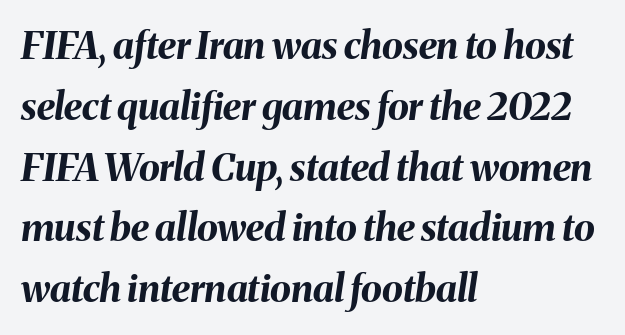
{"italic": "yes", "lean": "right", "slant_degrees": 8, "bold": "yes", "weight": "bold", "width": "normal", "stroke_contrast": "medium", "x_height": "medium", "monospaced": "no", "underline": "no", "align": "left", "line_spacing": "normal", "line_spacing_ratio": 1.6, "letter_spacing": "normal", "letter_spacing_em": 0.0, "glyph_px": 38}
